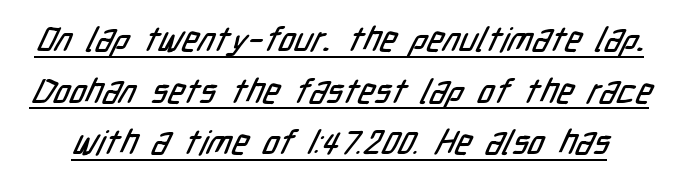
The type is set solid horizontally, with unmodified tracking. The string is rendered with underlining switched on. The passage shown is typed in a proportional face where columns would drift. Is this a sans? Yes — the strokes have no serifs. Horizontal bands of white between lines are of average thickness.
